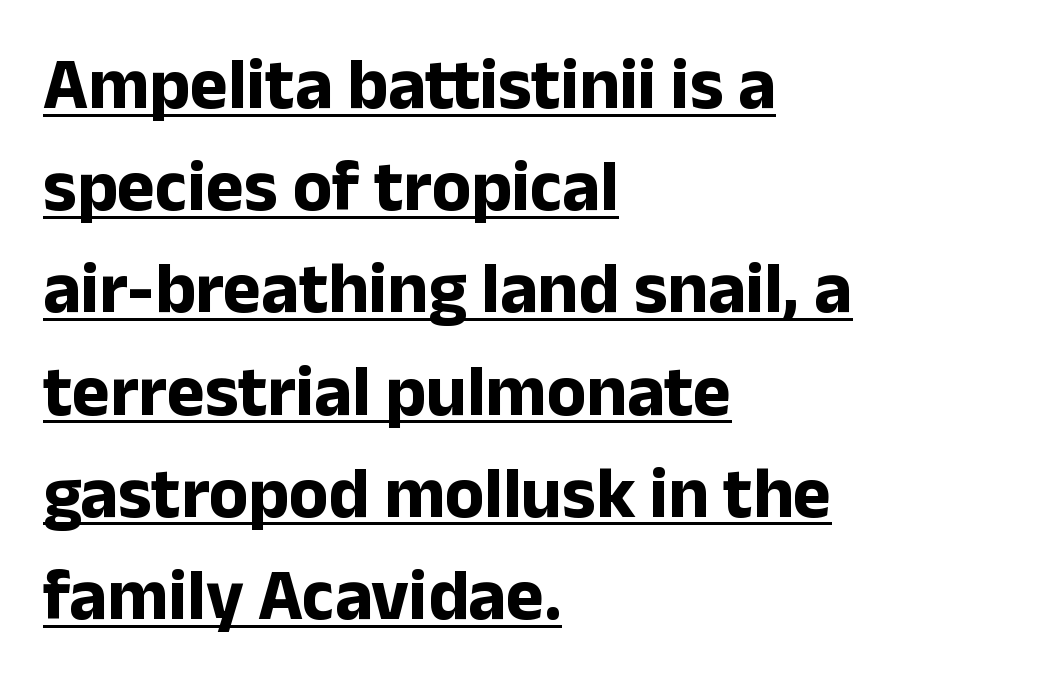
The image shows 72 px bold sans-serif type, upright; set left-aligned, normal line spacing (1.42x), normal letter spacing, underlined; low stroke contrast and a medium x-height.
